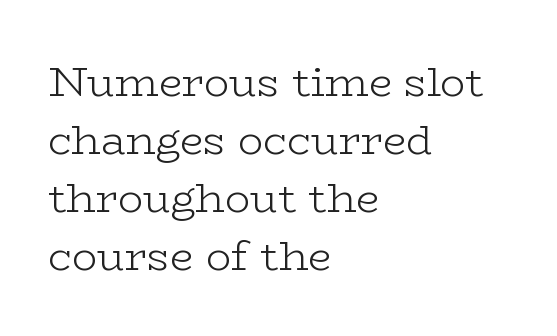
Q: Is the text bold? A: No.
Q: Is the text italic (slanted)? A: No, it is upright.
Q: Is the typeface a serif or a sans-serif typeface? A: Serif.
Q: Is the text underlined? A: No.
Q: How is the paragraph aligned? A: Left-aligned.
Q: Is the spacing between letters normal or unusually wide? A: Normal.
Q: Is the spacing between lines tight, normal or loose? A: Normal.
Q: Width (condensed, normal, or wide)? A: Wide.
Q: Stroke contrast? A: Low.
Q: x-height? A: Medium.
Q: Monospaced? A: No.
